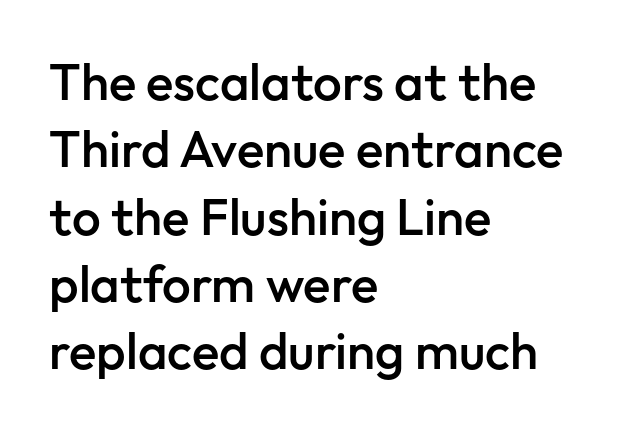
{"serif": "no", "italic": "no", "bold": "semi", "weight": "semibold", "width": "normal", "stroke_contrast": "low", "x_height": "medium", "monospaced": "no", "underline": "no", "align": "left", "line_spacing": "normal", "line_spacing_ratio": 1.32, "letter_spacing": "normal", "letter_spacing_em": 0.0, "glyph_px": 51}
